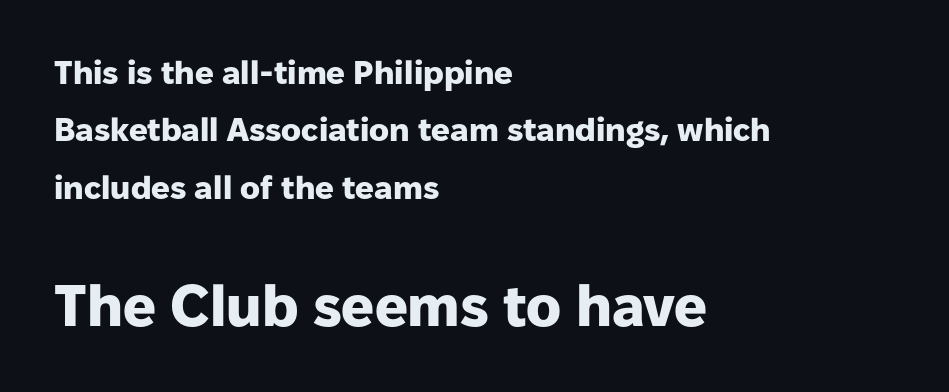
The image shows 58 px heavy sans-serif type, upright; set left-aligned, line spacing 1.74x, normal letter spacing, not underlined; the second (bottom) block is 1.76x larger; low stroke contrast and a medium x-height.
